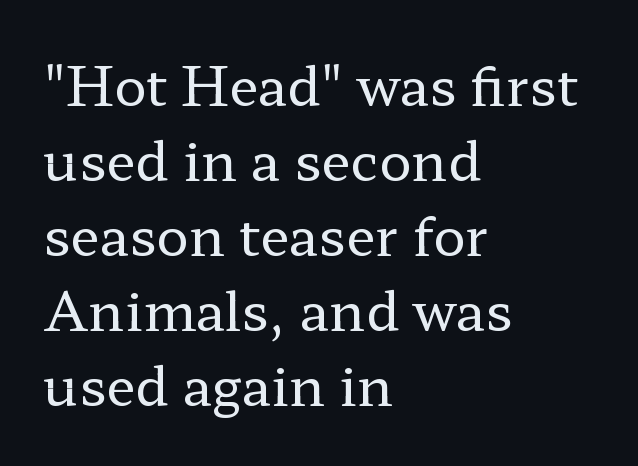
The tracking reads as untouched default to a designer's eye. Think of a printed novel: that variable character pitch is what you see here. The space between consecutive lines is moderate. Weight: in the light-to-regular range. The paragraph shown leans on its left margin. Serif or sans? Serif — the stroke terminals have little feet.
